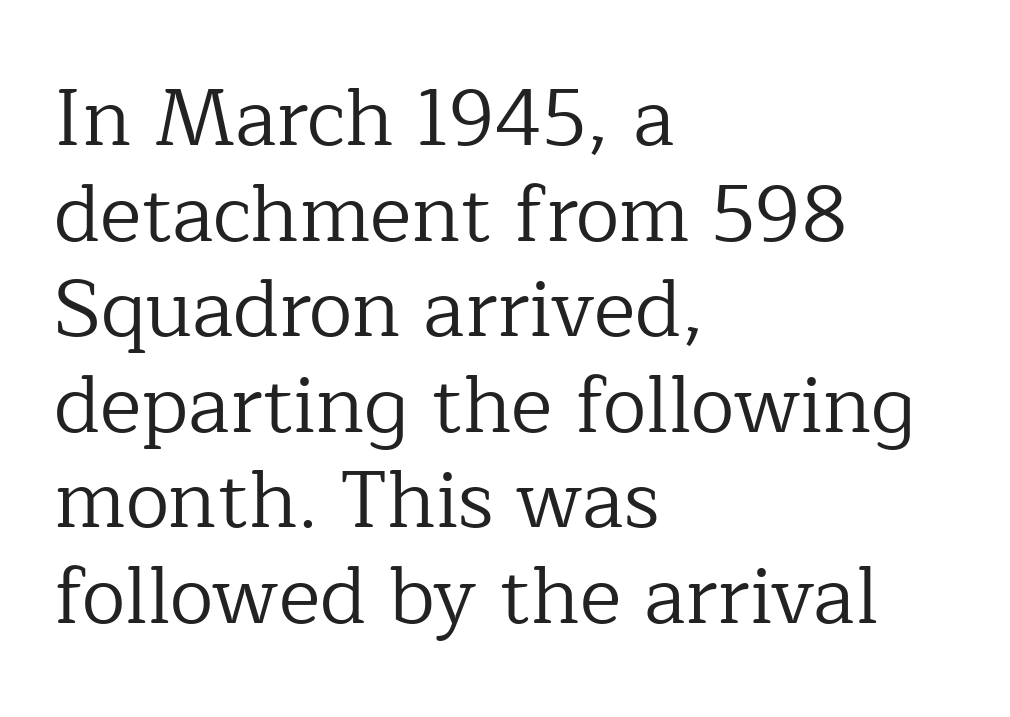
This sample uses an upright cut, with every glyph sitting square on the baseline. Caption: standard tracking, unaltered. Compared with a centered layout, this one pins lines to the left instead. A serif font was chosen for this passage. Glance below the letters and you will spot only blank space.
